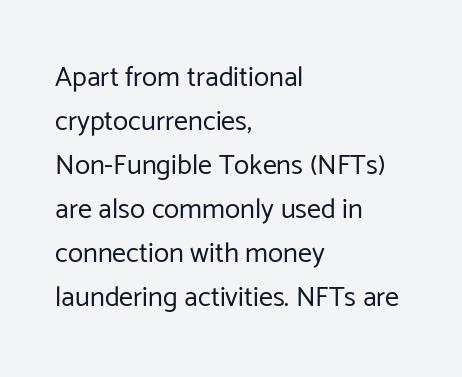
Q: Is the text bold? A: No.
Q: Is the text italic (slanted)? A: No, it is upright.
Q: Is the typeface a serif or a sans-serif typeface? A: Sans-serif.
Q: Is the text underlined? A: No.
Q: How is the paragraph aligned? A: Left-aligned.
Q: Is the spacing between letters normal or unusually wide? A: Normal.
Q: Is the spacing between lines tight, normal or loose? A: Normal.
Q: Width (condensed, normal, or wide)? A: Normal.
Q: Stroke contrast? A: Low.
Q: x-height? A: Medium.
Q: Monospaced? A: No.
